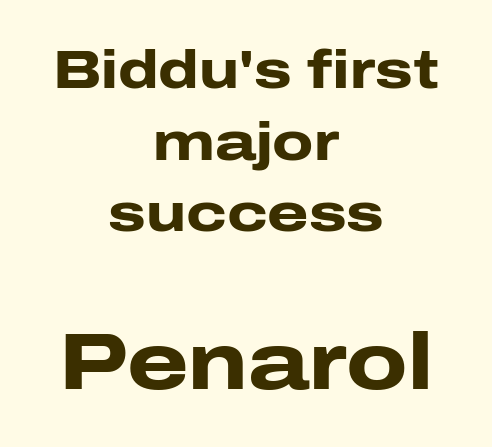
{"serif": "no", "italic": "no", "bold": "yes", "weight": "heavy", "width": "wide", "stroke_contrast": "low", "x_height": "medium", "monospaced": "no", "underline": "no", "align": "center", "line_spacing": "normal", "line_spacing_ratio": 1.35, "letter_spacing": "normal", "letter_spacing_em": 0.0, "larger_block": "second", "size_ratio": 1.49, "glyph_px": 79}
